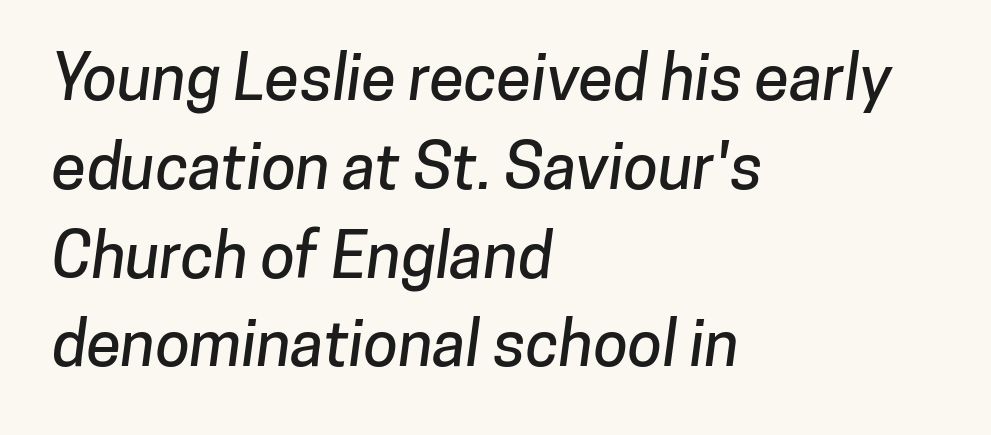
Nothing unusual about the tracking: characters are spaced as the font intends. Horizontal alignment here is leftward, the default for most running prose. Rule under the text: the space is simply empty. The line-height multiplier appears to be the usual default.
